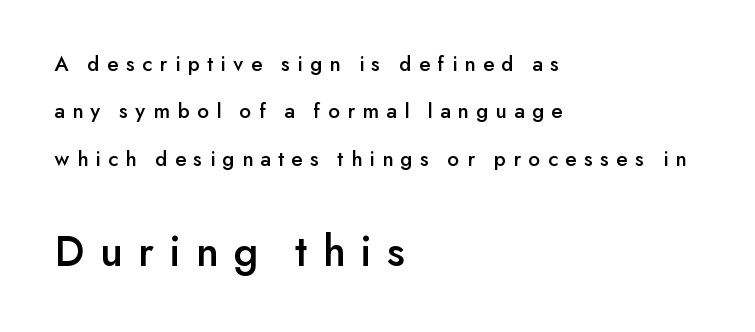
The area under the type is left untouched. Notice how the stems are strictly vertical — no italics here. Is this a fixed-width face? No — the glyphs have proportional, varying widths. The rendering uses a large line-height, opening up the rows. If you drew a ruler down the left edge, every line would touch it. A sans-serif font was chosen for this passage.
